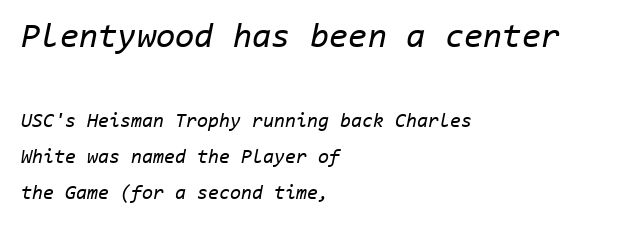
Q: Is the text bold? A: No.
Q: Is the text italic (slanted)? A: Yes, it leans right by about 11 degrees.
Q: Is the text underlined? A: No.
Q: How is the paragraph aligned? A: Left-aligned.
Q: Is the spacing between letters normal or unusually wide? A: Normal.
Q: Which block of text is set in a larger size, the first (top) or the second (bottom)? A: The first (top) one.
Q: Width (condensed, normal, or wide)? A: Normal.
Q: Stroke contrast? A: Low.
Q: x-height? A: Medium.
Q: Monospaced? A: Yes.
